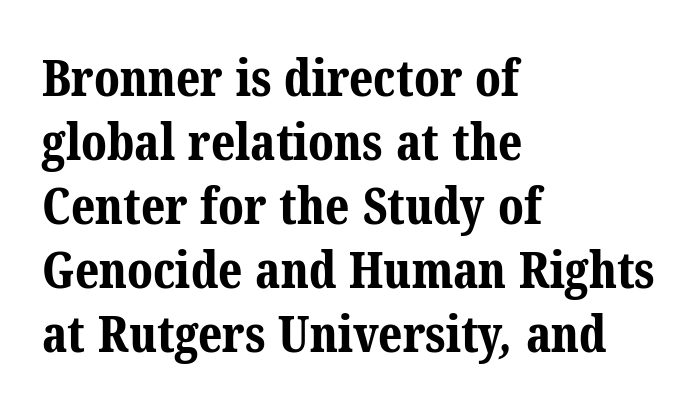
Line starts are locked; line ends wander. The passage shown is emphatically bold. Unmarked baselines from the first word to the last. The rendering uses natural spacing where letterforms have individual widths. The face used here is seriffed, in the tradition of book romans.
